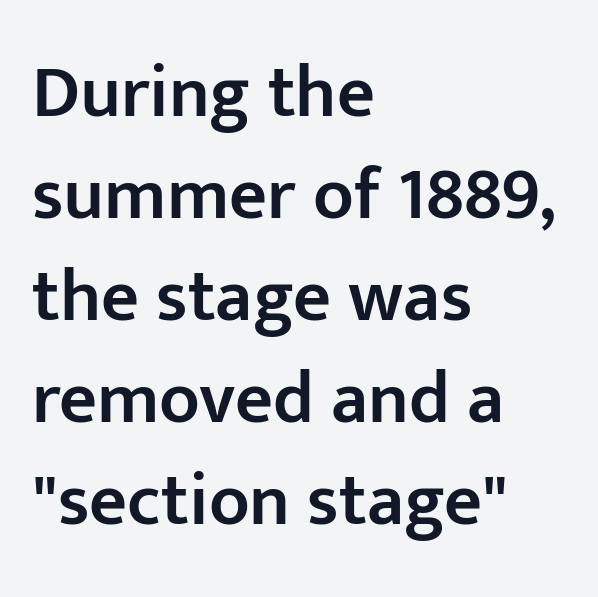
Q: Is the text bold? A: Semi-bold.
Q: Is the text italic (slanted)? A: No, it is upright.
Q: Is the typeface a serif or a sans-serif typeface? A: Sans-serif.
Q: Is the text underlined? A: No.
Q: How is the paragraph aligned? A: Left-aligned.
Q: Is the spacing between letters normal or unusually wide? A: Normal.
Q: Is the spacing between lines tight, normal or loose? A: Normal.
Q: Width (condensed, normal, or wide)? A: Normal.
Q: Stroke contrast? A: Low.
Q: x-height? A: Medium.
Q: Monospaced? A: No.
